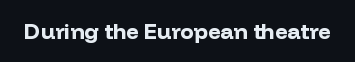
{"italic": "no", "bold": "yes", "underline": "no", "letter_spacing": "normal", "letter_spacing_em": 0.0, "glyph_px": 22}
